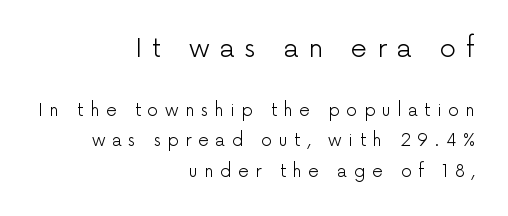
Q: Is the text bold? A: No.
Q: Is the text italic (slanted)? A: No, it is upright.
Q: Is the text underlined? A: No.
Q: How is the paragraph aligned? A: Right-aligned.
Q: Is the spacing between letters normal or unusually wide? A: Unusually wide.
Q: Which block of text is set in a larger size, the first (top) or the second (bottom)? A: The first (top) one.
